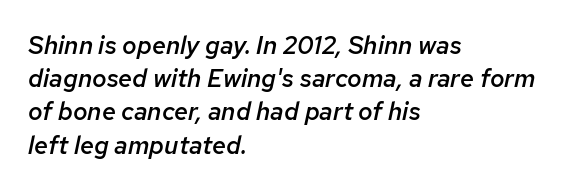
The image shows 25 px text type, italic (leaning right); set left-aligned, normal line spacing (1.33x), normal letter spacing, not underlined.
